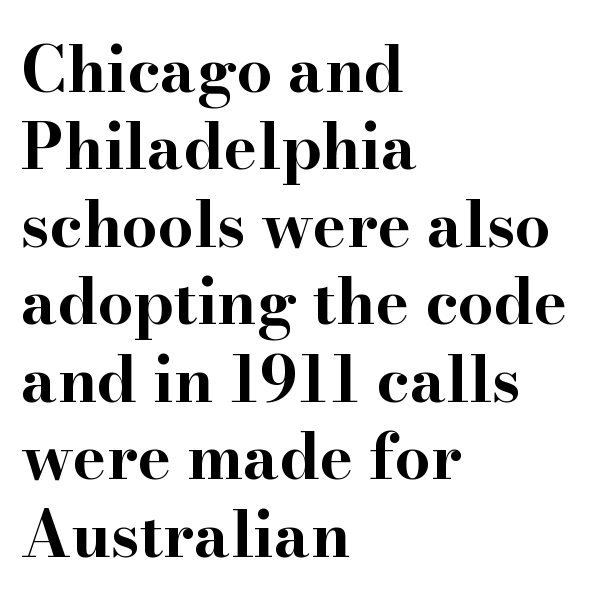
These lines are composed in type with serifs. Standard letterfit; no display-style spreading of the glyphs. Strokes here are thick enough to call this a true bold. Here the designer chose a conventional face with non-uniform glyph widths. Nobody drew a line under any word here. The rag falls on the right side of this text block.
